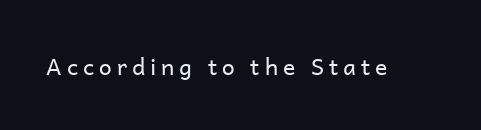
{"italic": "no", "bold": "no", "underline": "no", "letter_spacing": "wide", "letter_spacing_em": 0.21, "glyph_px": 23}
